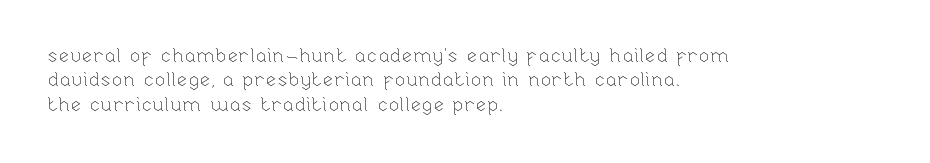
The image shows 20 px text type, upright; set left-aligned, line spacing 1.22x, normal letter spacing, not underlined.
